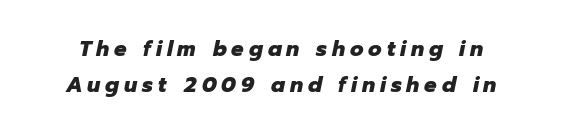
{"italic": "yes", "lean": "right", "slant_degrees": 12, "bold": "yes", "underline": "no", "line_spacing": "normal", "line_spacing_ratio": 1.62, "letter_spacing": "wide", "letter_spacing_em": 0.22, "glyph_px": 22}
